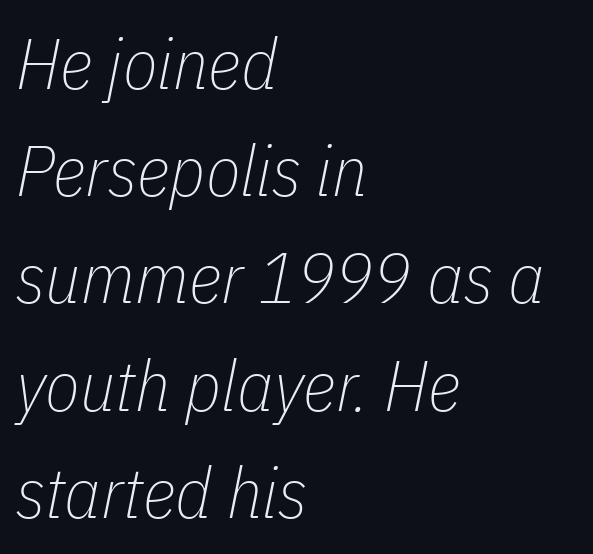
How are the letters spaced? Ordinarily, with no added tracking. Unmarked baselines from the first word to the last. The lines sit at an ordinary, default distance from one another. Italic: yes, the glyphs are oblique. Each line starts at the same left margin while the right side varies.
